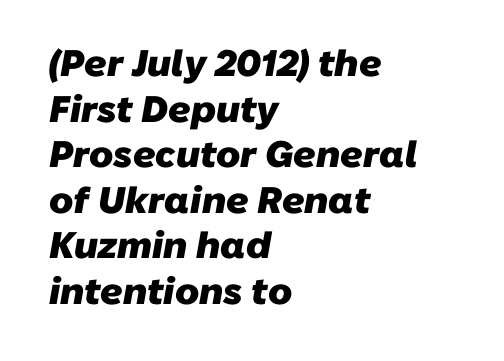
What kind of face is this? One without serifs — a sans. Words appear dense and cohesive because spacing is normal. Every letter is thick-stroked: bold, no question. The paragraph has a hard left edge and a soft right edge. Words float on clear page, feet unadorned.
